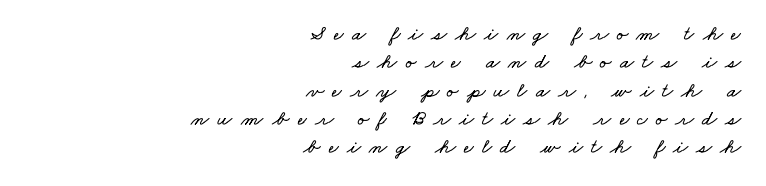
Q: Is the text underlined? A: No.
Q: How is the paragraph aligned? A: Right-aligned.
Q: Is the spacing between letters normal or unusually wide? A: Unusually wide.
Q: Is the spacing between lines tight, normal or loose? A: Normal.
